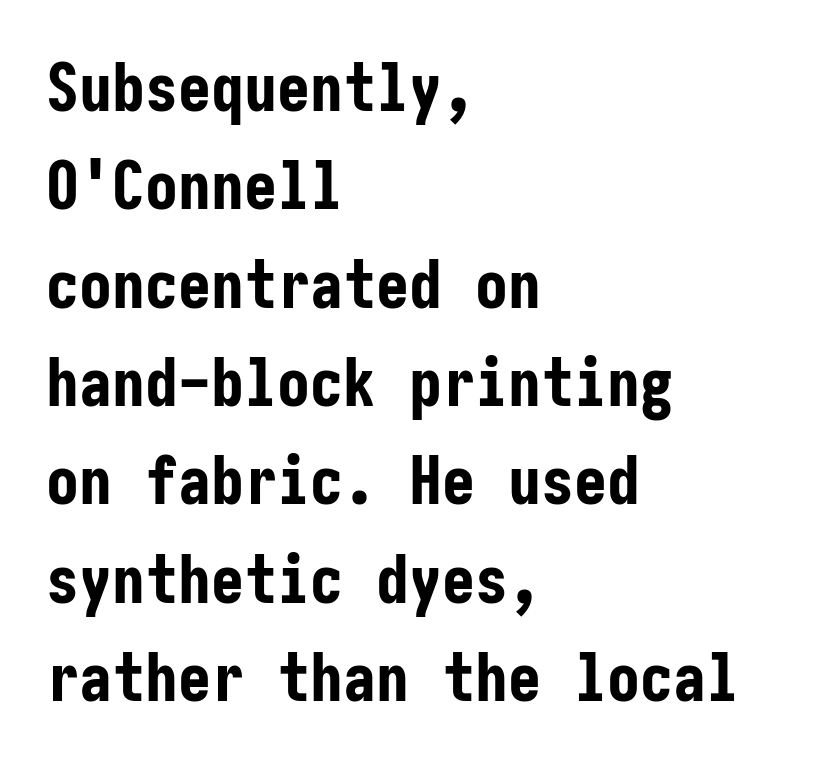
Q: Is the text bold? A: Yes.
Q: Is the text italic (slanted)? A: No, it is upright.
Q: Is the typeface a serif or a sans-serif typeface? A: Sans-serif.
Q: Is the text underlined? A: No.
Q: How is the paragraph aligned? A: Left-aligned.
Q: Is the spacing between letters normal or unusually wide? A: Normal.
Q: Is the spacing between lines tight, normal or loose? A: Normal.
Q: Width (condensed, normal, or wide)? A: Condensed.
Q: Stroke contrast? A: Low.
Q: x-height? A: Medium.
